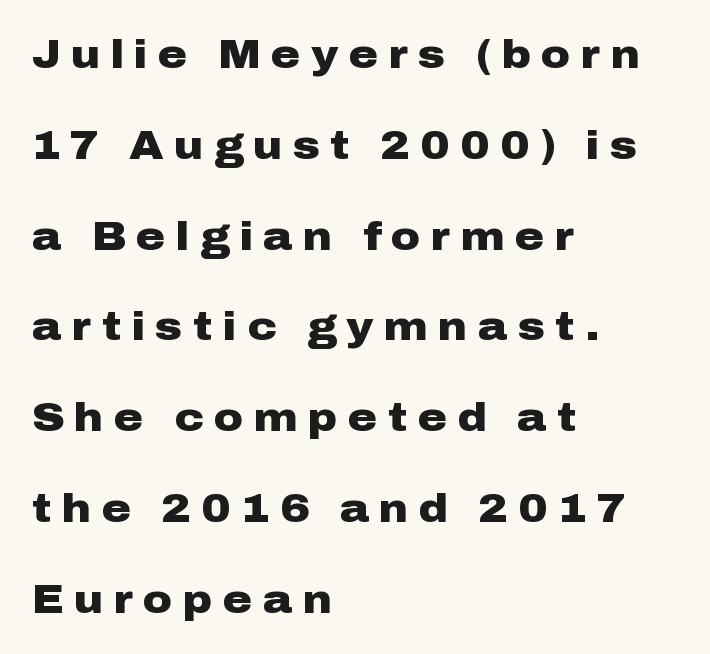
{"serif": "no", "italic": "no", "bold": "yes", "weight": "heavy", "width": "wide", "stroke_contrast": "low", "x_height": "medium", "monospaced": "no", "underline": "no", "align": "left", "line_spacing": "loose", "line_spacing_ratio": 2.27, "letter_spacing": "wide", "letter_spacing_em": 0.26, "glyph_px": 40}
